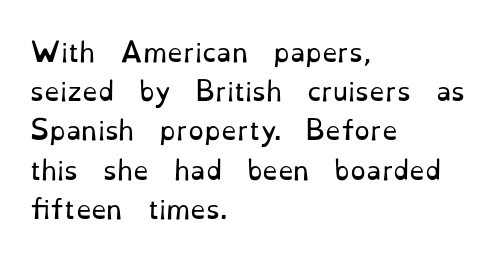
The image shows 25 px text type, upright; set left-aligned, normal line spacing (1.57x), normal letter spacing, not underlined.
